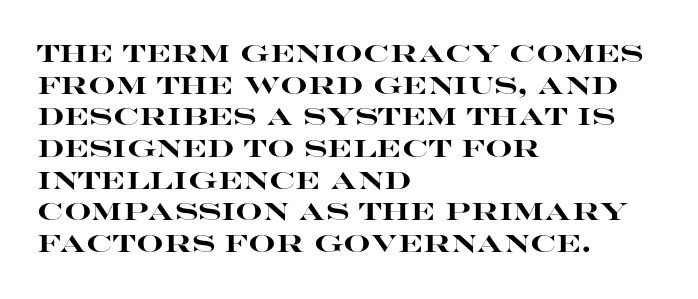
{"italic": "no", "bold": "yes", "underline": "no", "align": "left", "line_spacing": "normal", "line_spacing_ratio": 1.32, "letter_spacing": "normal", "letter_spacing_em": 0.0, "glyph_px": 24}
